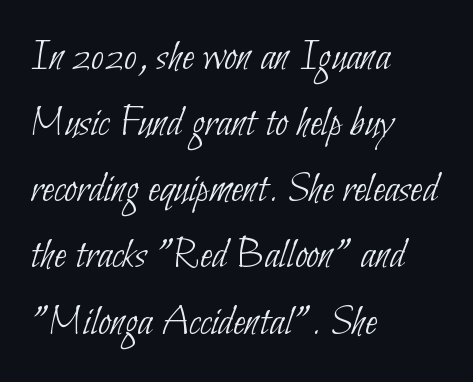
The image shows 45 px thin, condensed sans-serif type; set left-aligned, normal line spacing (1.47x), normal letter spacing, not underlined; low stroke contrast and a small x-height.
